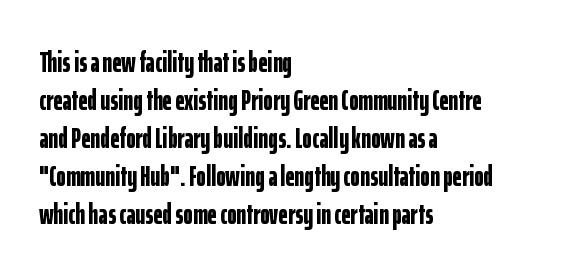
The image shows 29 px bold, condensed sans-serif type, upright; set left-aligned, normal line spacing (1.31x), normal letter spacing, not underlined; low stroke contrast and a medium x-height.
